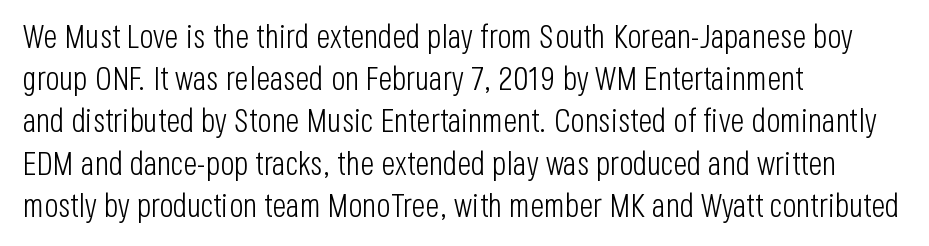
{"serif": "no", "italic": "no", "bold": "no", "weight": "light", "width": "condensed", "stroke_contrast": "low", "x_height": "large", "monospaced": "no", "underline": "no", "align": "left", "line_spacing": "normal", "line_spacing_ratio": 1.28, "letter_spacing": "normal", "letter_spacing_em": 0.0, "glyph_px": 33}
